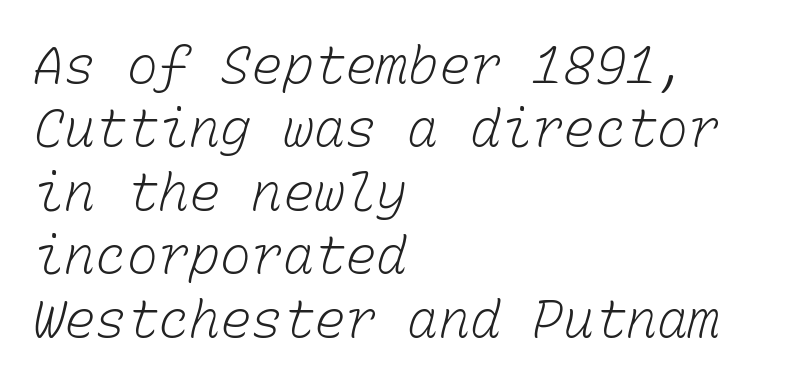
Q: Is the text bold? A: No.
Q: Is the text underlined? A: No.
Q: How is the paragraph aligned? A: Left-aligned.
Q: Is the spacing between letters normal or unusually wide? A: Normal.
Q: Width (condensed, normal, or wide)? A: Normal.
Q: Stroke contrast? A: Low.
Q: x-height? A: Medium.
Q: Monospaced? A: Yes.
